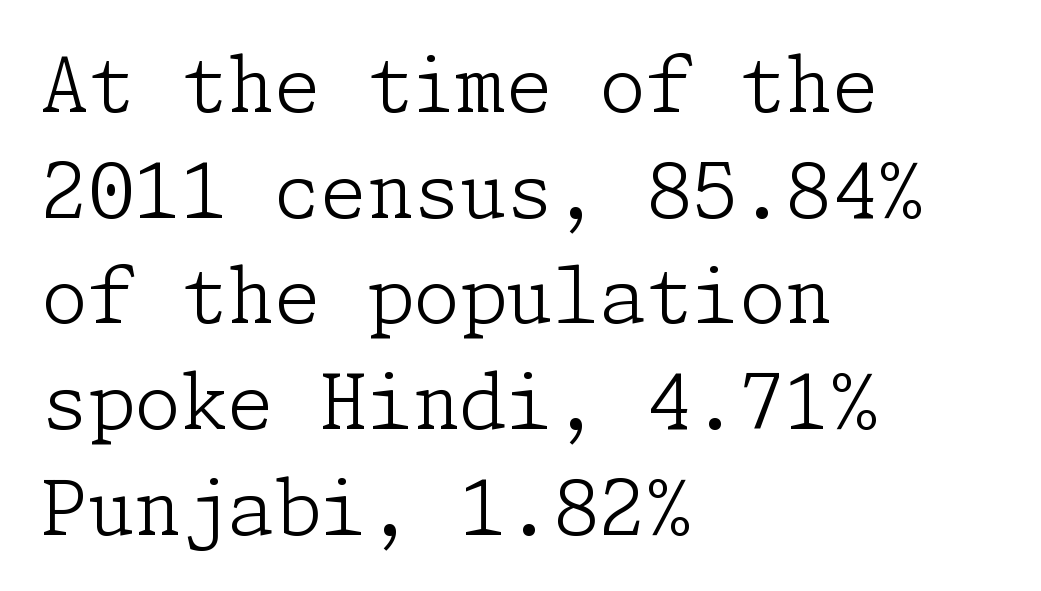
{"serif": "yes", "italic": "no", "bold": "no", "weight": "light", "width": "normal", "stroke_contrast": "low", "x_height": "medium", "underline": "no", "align": "left", "line_spacing": "normal", "line_spacing_ratio": 1.41, "letter_spacing": "normal", "letter_spacing_em": 0.0, "glyph_px": 75}
